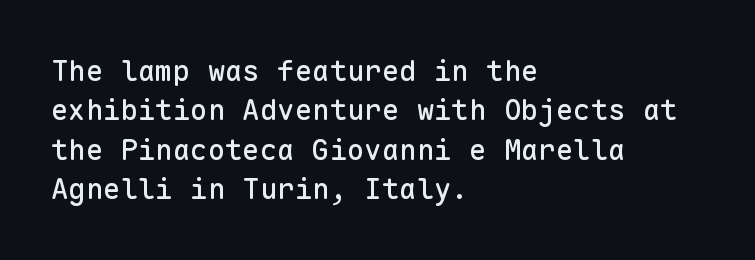
Q: Is the text italic (slanted)? A: No, it is upright.
Q: Is the typeface a serif or a sans-serif typeface? A: Sans-serif.
Q: Is the text underlined? A: No.
Q: How is the paragraph aligned? A: Left-aligned.
Q: Is the spacing between letters normal or unusually wide? A: Normal.
Q: Is the spacing between lines tight, normal or loose? A: Normal.
Q: Width (condensed, normal, or wide)? A: Normal.
Q: Stroke contrast? A: Low.
Q: x-height? A: Medium.
Q: Monospaced? A: Yes.
